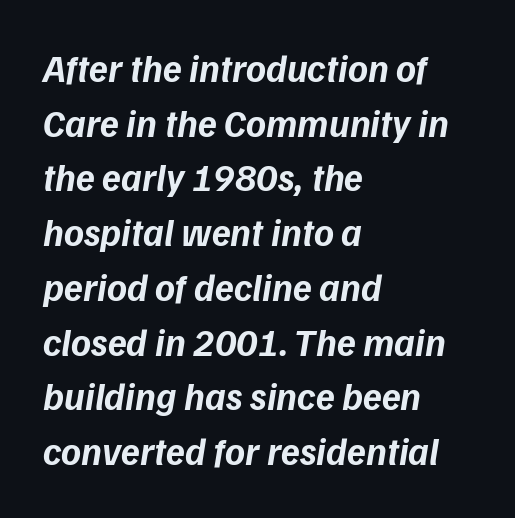
The image shows 38 px bold sans-serif type; set left-aligned, normal line spacing (1.44x), normal letter spacing, not underlined; low stroke contrast and a medium x-height.
